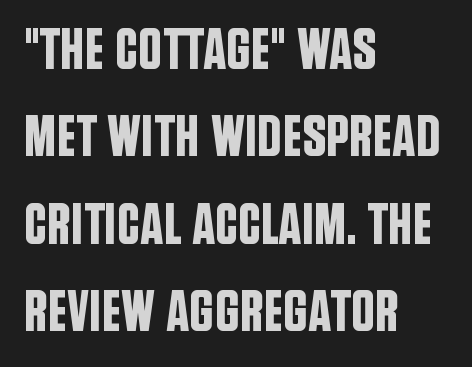
The image shows 59 px condensed sans-serif type, upright; set left-aligned, normal line spacing (1.48x), normal letter spacing, not underlined; low stroke contrast and a large x-height.
